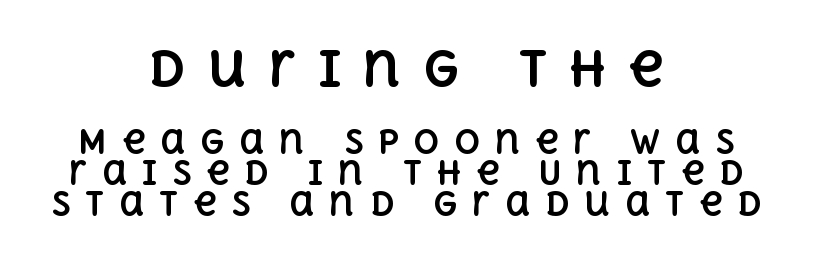
{"italic": "no", "bold": "yes", "weight": "bold", "width": "normal", "x_height": "large", "monospaced": "no", "underline": "no", "align": "center", "line_spacing": "tight", "line_spacing_ratio": 0.96, "letter_spacing": "wide", "letter_spacing_em": 0.45, "larger_block": "first", "size_ratio": 1.5, "glyph_px": 48}
